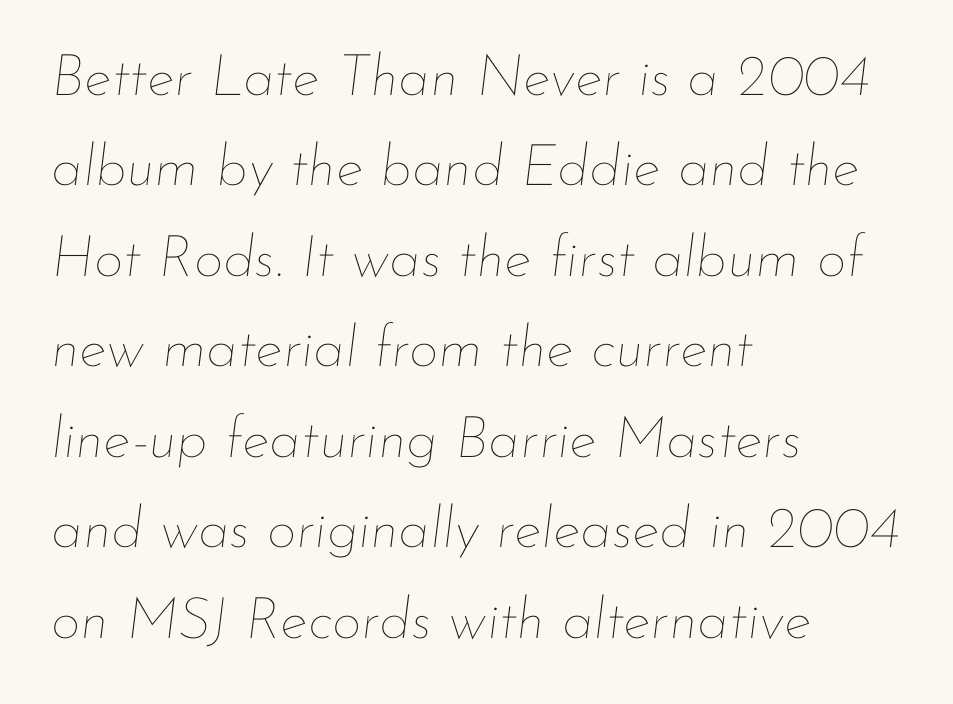
Varying glyph widths throughout — classic text-font behaviour. Every character sits at an angle, as italics do. Is there much room between lines? A standard amount, neither cramped nor airy. This rendering leaves character spacing at its baseline value.
